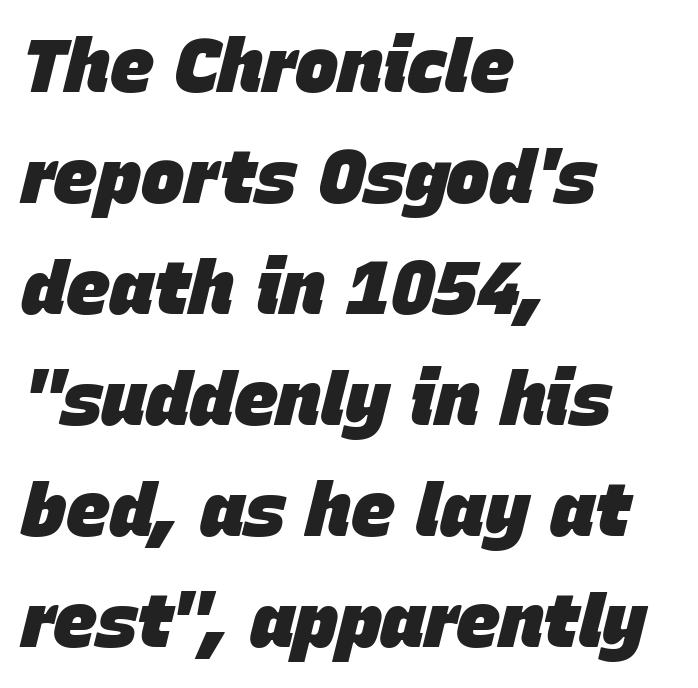
Q: Is the text bold? A: Yes.
Q: Is the text italic (slanted)? A: Yes, it leans right by about 15 degrees.
Q: Is the text underlined? A: No.
Q: How is the paragraph aligned? A: Left-aligned.
Q: Is the spacing between letters normal or unusually wide? A: Normal.
Q: Is the spacing between lines tight, normal or loose? A: Normal.
Q: Width (condensed, normal, or wide)? A: Normal.
Q: Stroke contrast? A: Low.
Q: x-height? A: Large.
Q: Monospaced? A: No.
